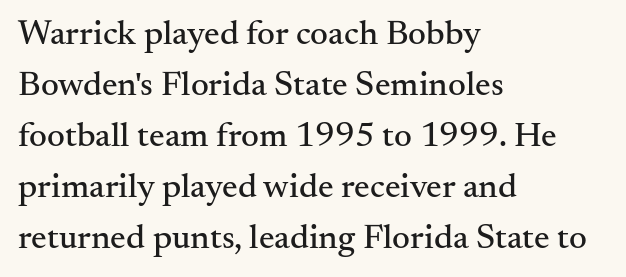
The image shows 35 px serif type, upright; set left-aligned, normal line spacing (1.46x), normal letter spacing, not underlined; medium stroke contrast and a small x-height.
